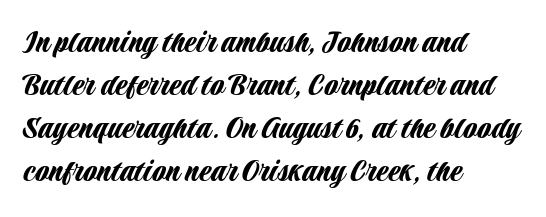
The image shows 35 px condensed sans-serif type; set left-aligned, line spacing 1.23x, normal letter spacing, not underlined; low stroke contrast and a large x-height.
